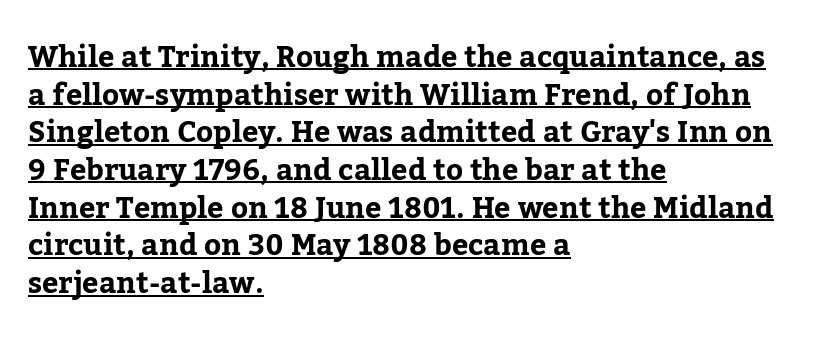
{"serif": "yes", "italic": "no", "width": "normal", "stroke_contrast": "low", "x_height": "medium", "monospaced": "no", "underline": "yes", "align": "left", "line_spacing": "normal", "line_spacing_ratio": 1.3, "letter_spacing": "normal", "letter_spacing_em": 0.0, "glyph_px": 29}
